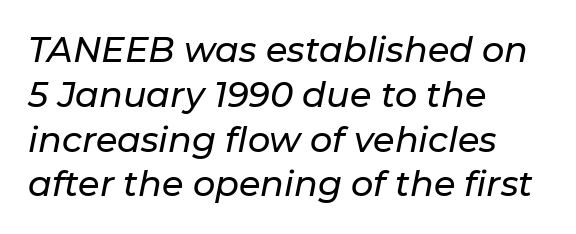
The passage shown has conventional tracking throughout. The face used here is proportionally spaced, like ordinary book or web type. Leading: standard. A bare baseline throughout the passage. Horizontally, the lines are justified to the leading edge only. A typesetter would mark this as italic.
